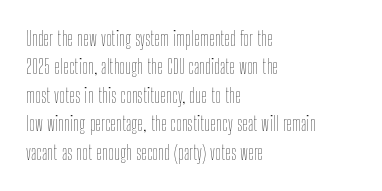
The image shows 20 px text type, upright; set left-aligned, normal line spacing (1.42x), normal letter spacing, not underlined.
